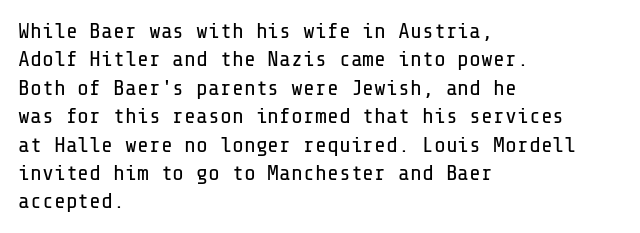
Rule under the text: the space is simply empty. Honestly, the letter spacing is just normal — you wouldn't notice it. The font's upright variant was chosen for this text. The strokes are not fattened; the text isn't bold. Layout note: lines flush left. The designer left line spacing at the default.
